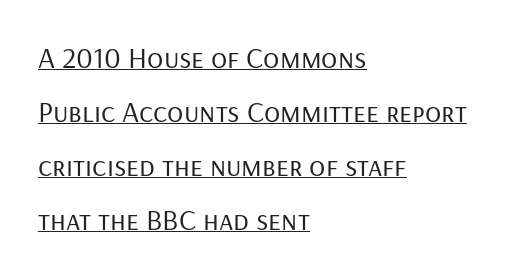
The image shows 30 px regular-weight sans-serif type, upright; set left-aligned, line spacing 1.8x, normal letter spacing, underlined; low stroke contrast and a medium x-height.
